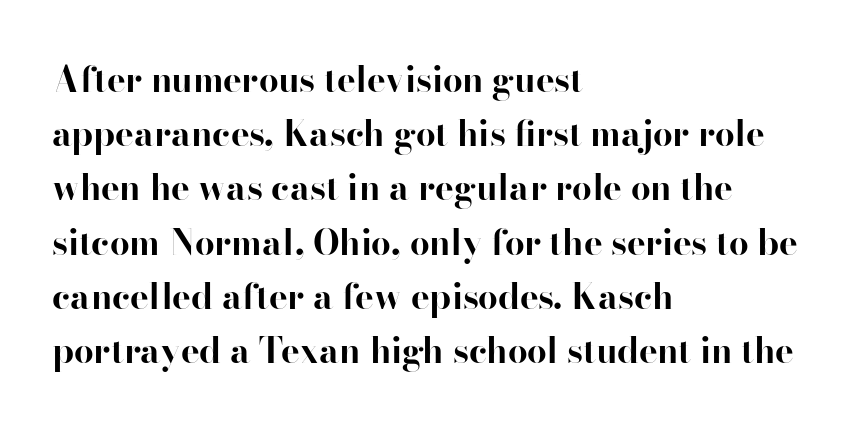
The specimen reads as upright at a glance. Teacher's note: observe the even left margin — that is flush-left alignment. Looks like regular typesetting: each glyph gets only the width it needs. The passage shown stacks its lines at a standard gap. This sample uses a serif face.
